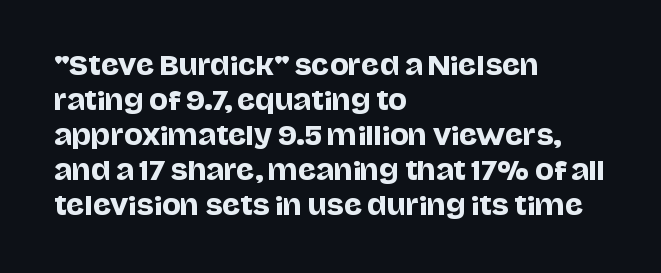
The image shows 25 px text type, upright; set left-aligned, normal line spacing (1.4x), normal letter spacing, not underlined.
